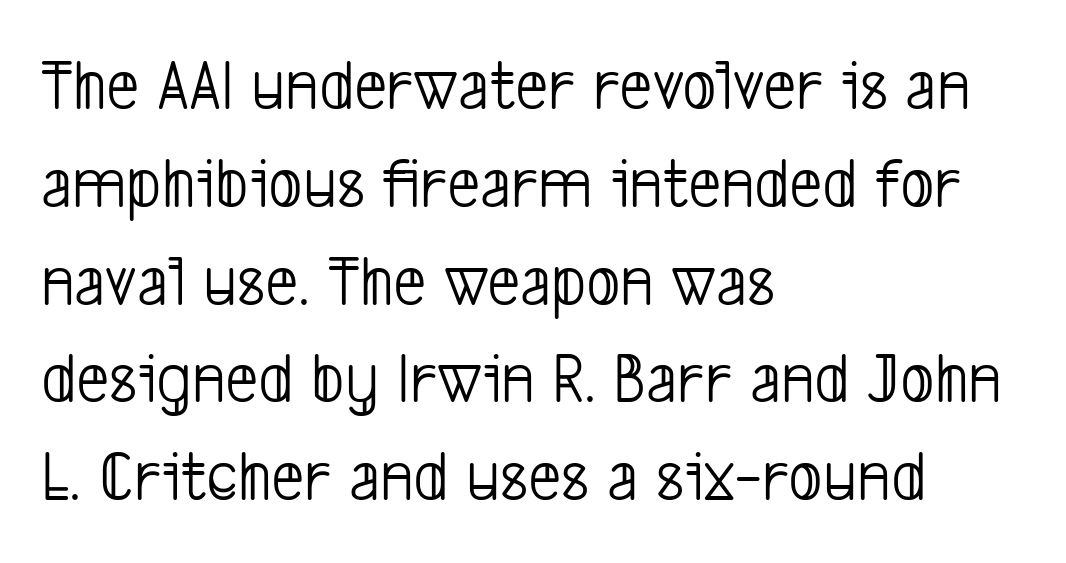
Q: Is the text bold? A: No.
Q: Is the typeface a serif or a sans-serif typeface? A: Sans-serif.
Q: Is the text underlined? A: No.
Q: How is the paragraph aligned? A: Left-aligned.
Q: Is the spacing between letters normal or unusually wide? A: Normal.
Q: Is the spacing between lines tight, normal or loose? A: Normal.
Q: Width (condensed, normal, or wide)? A: Condensed.
Q: Stroke contrast? A: Low.
Q: x-height? A: Medium.
Q: Monospaced? A: No.
